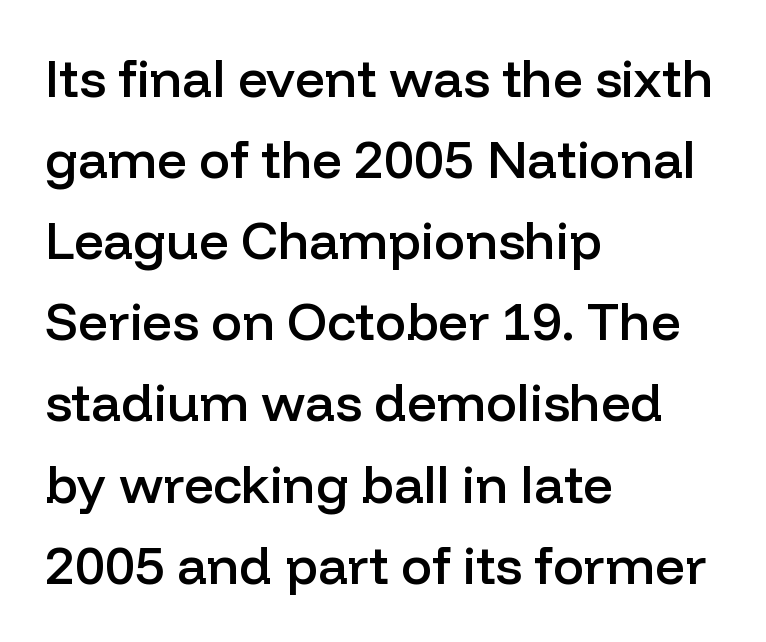
Q: Is the text bold? A: Semi-bold.
Q: Is the text italic (slanted)? A: No, it is upright.
Q: Is the typeface a serif or a sans-serif typeface? A: Sans-serif.
Q: Is the text underlined? A: No.
Q: How is the paragraph aligned? A: Left-aligned.
Q: Is the spacing between letters normal or unusually wide? A: Normal.
Q: Is the spacing between lines tight, normal or loose? A: Normal.
Q: Width (condensed, normal, or wide)? A: Normal.
Q: Stroke contrast? A: Low.
Q: x-height? A: Medium.
Q: Monospaced? A: No.
